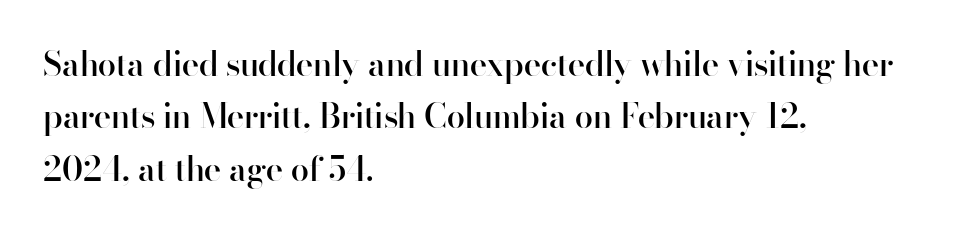
Bold? Not quite — semibold, heavier than regular but stopping short. Looks like regular typesetting: each glyph gets only the width it needs. The typography opts for an upright posture over an oblique one. A typesetter would label this face a sans. These lines sit exactly where default settings would place them.
